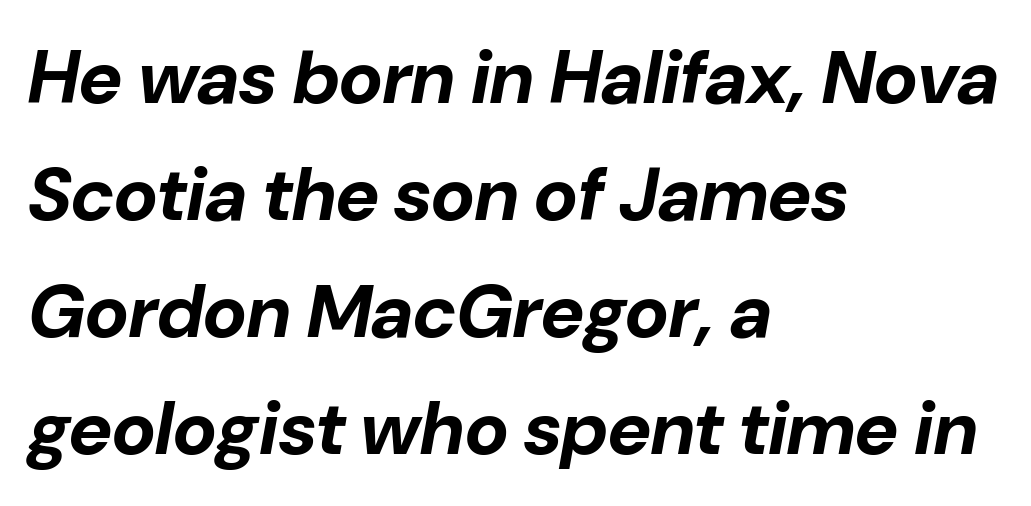
Character widths vary here, with narrow letters taking less room than wide ones. Quick note: underline off. Default kerning and tracking; the words read as compact shapes. Strong, thick strokes mark this as bold type. These lines sit exactly where default settings would place them. This sample uses an oblique cut, with every glyph tilted off the vertical.
